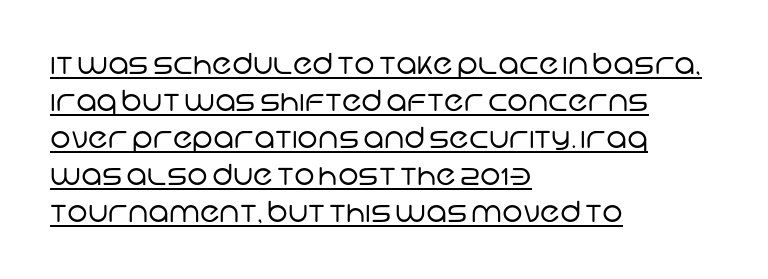
The image shows 29 px regular-weight sans-serif type; set left-aligned, normal line spacing (1.28x), normal letter spacing, underlined; low stroke contrast and a large x-height.
